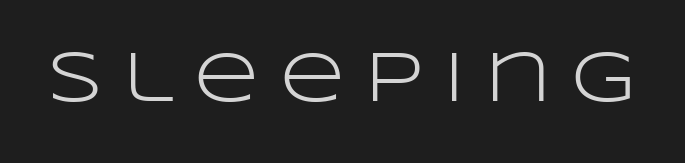
Q: Is the text bold? A: No.
Q: Is the text italic (slanted)? A: No, it is upright.
Q: Is the typeface a serif or a sans-serif typeface? A: Sans-serif.
Q: Is the text underlined? A: No.
Q: Is the spacing between letters normal or unusually wide? A: Unusually wide.
Q: Width (condensed, normal, or wide)? A: Wide.
Q: Stroke contrast? A: Low.
Q: x-height? A: Large.
Q: Monospaced? A: No.
